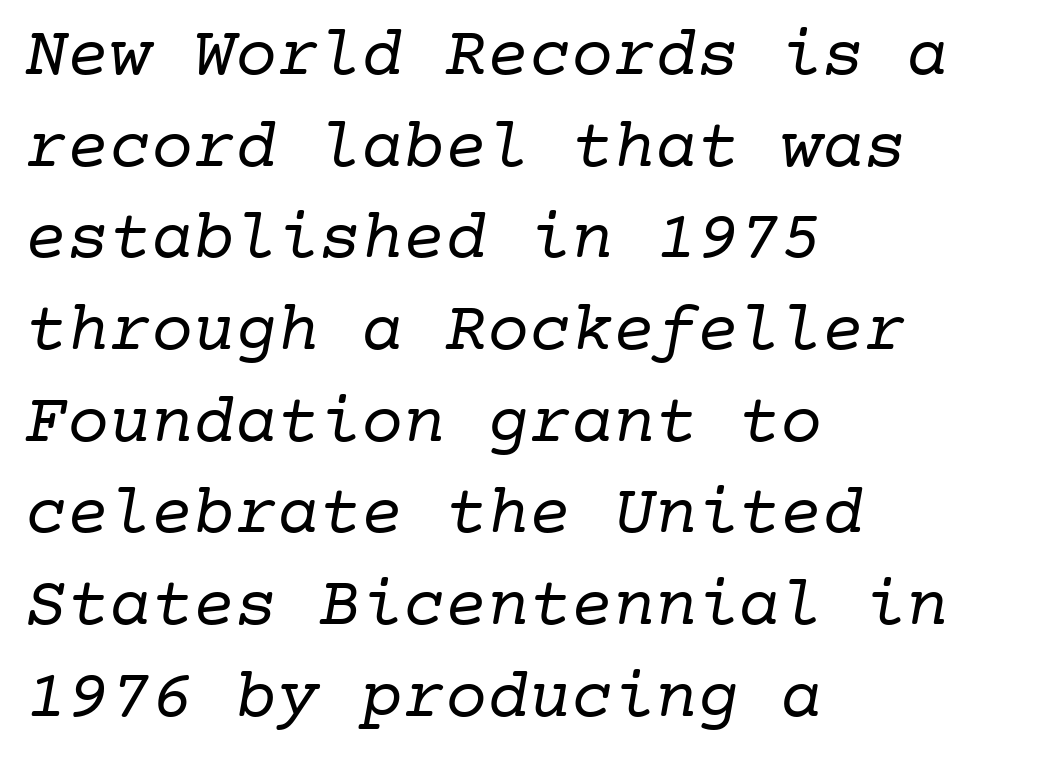
Q: Is the text bold? A: No.
Q: Is the typeface a serif or a sans-serif typeface? A: Serif.
Q: Is the text underlined? A: No.
Q: How is the paragraph aligned? A: Left-aligned.
Q: Is the spacing between letters normal or unusually wide? A: Normal.
Q: Is the spacing between lines tight, normal or loose? A: Normal.
Q: Width (condensed, normal, or wide)? A: Normal.
Q: Stroke contrast? A: Low.
Q: x-height? A: Medium.
Q: Monospaced? A: Yes.
